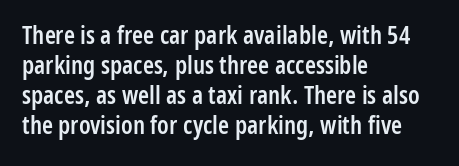
The rendering uses a semibold face; strokes are thickened but not to full bold. Horizontal alignment here is leftward, the default for most running prose. Nope, not italic — everything's standing straight. The letterforms sit shoulder to shoulder at normal distance.
